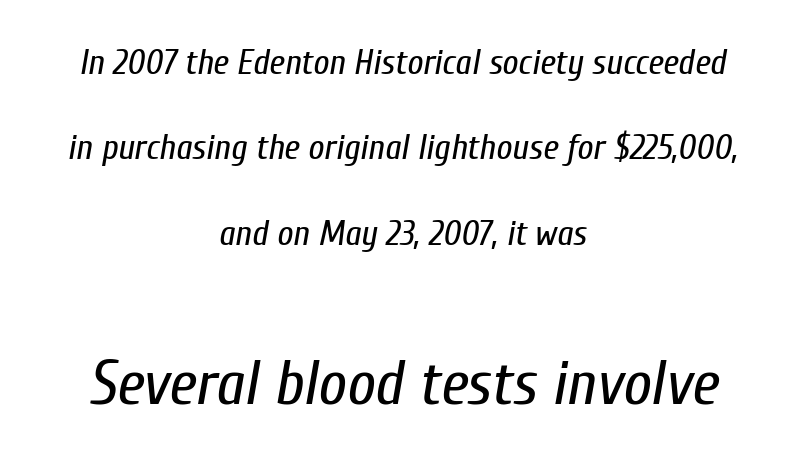
The rag falls on both sides of this text block equally. The face used here is proportionally spaced, like ordinary book or web type. Would a proofreader flag this as italicized? Yes. The area under the type is left untouched. These two chunks differ in scale, with the bottom chunk taking the larger measure. Stems and bowls with no extra thickness — not bold.
